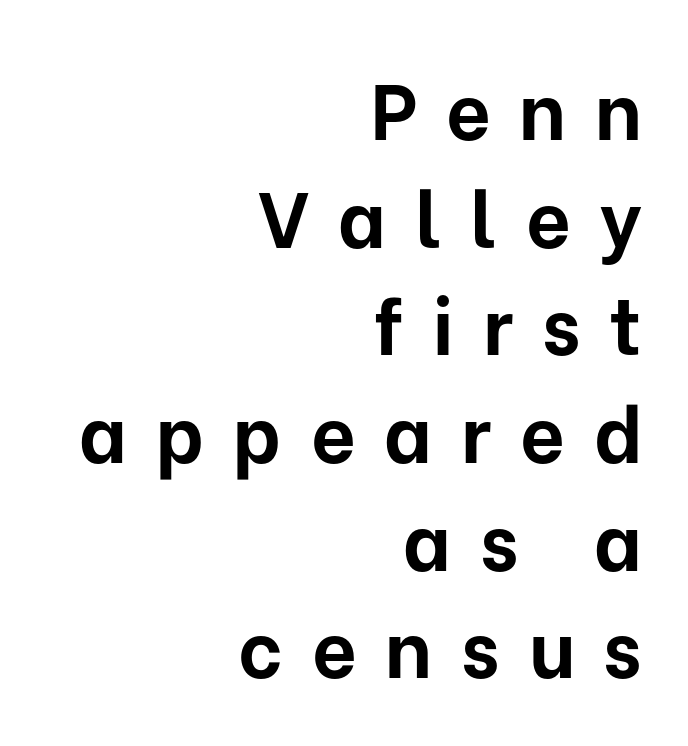
Q: Is the text bold? A: Yes.
Q: Is the text italic (slanted)? A: No, it is upright.
Q: Is the typeface a serif or a sans-serif typeface? A: Sans-serif.
Q: Is the text underlined? A: No.
Q: How is the paragraph aligned? A: Right-aligned.
Q: Is the spacing between letters normal or unusually wide? A: Unusually wide.
Q: Is the spacing between lines tight, normal or loose? A: Normal.
Q: Width (condensed, normal, or wide)? A: Normal.
Q: Stroke contrast? A: Low.
Q: x-height? A: Medium.
Q: Monospaced? A: No.
